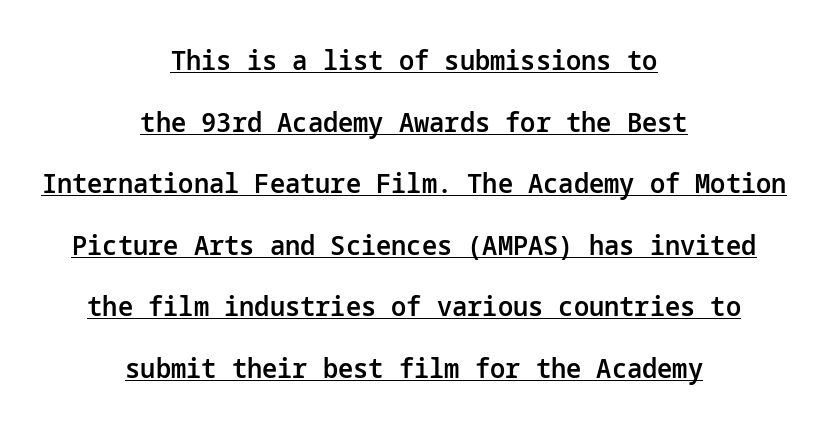
{"italic": "no", "bold": "semi", "underline": "yes", "align": "center", "line_spacing": "loose", "line_spacing_ratio": 2.28, "letter_spacing": "normal", "letter_spacing_em": 0.0, "glyph_px": 27}
